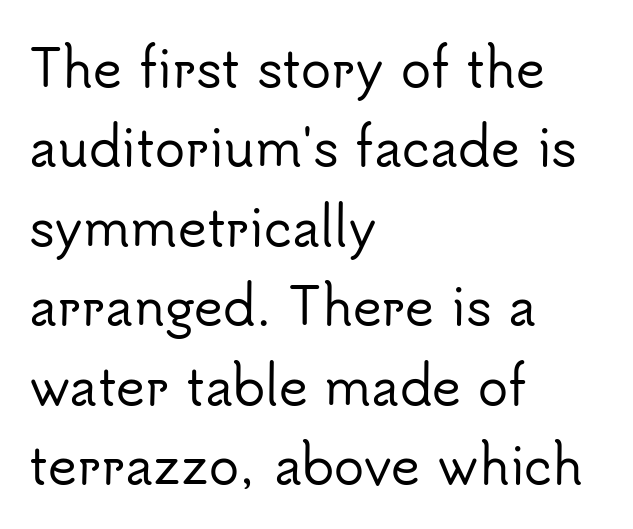
The image shows 50 px sans-serif type, upright; set left-aligned, normal line spacing (1.59x), normal letter spacing, not underlined; low stroke contrast and a small x-height.
